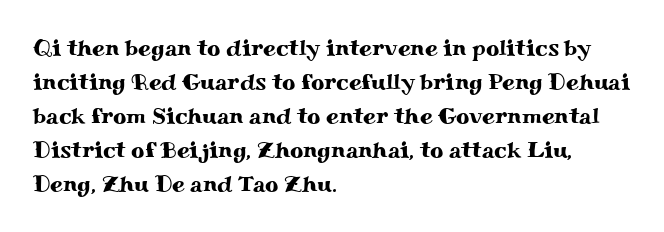
Q: Is the text italic (slanted)? A: No, it is upright.
Q: Is the text underlined? A: No.
Q: How is the paragraph aligned? A: Left-aligned.
Q: Is the spacing between letters normal or unusually wide? A: Normal.
Q: Is the spacing between lines tight, normal or loose? A: Normal.
